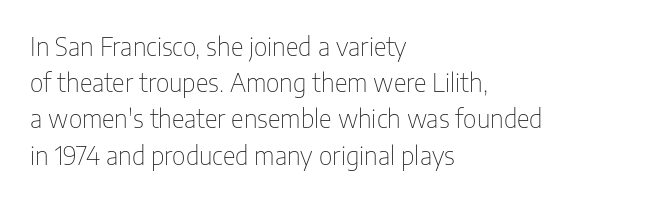
The image shows 25 px text type, upright; set left-aligned, normal line spacing (1.45x), normal letter spacing, not underlined.
